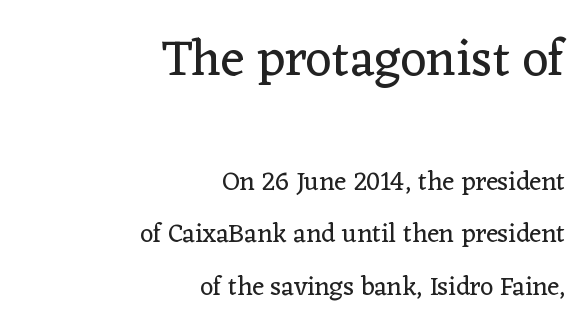
You could fit nearly another row in the gap between these rows. Honestly, there is no underline to notice here at all. The letters carry serifs — small finishing strokes at the ends of their stems. Compared with a typical body face, this is equally light or lighter still. Short note: letters normally spaced. Between these two stacked blocks, the higher one wins on size.
